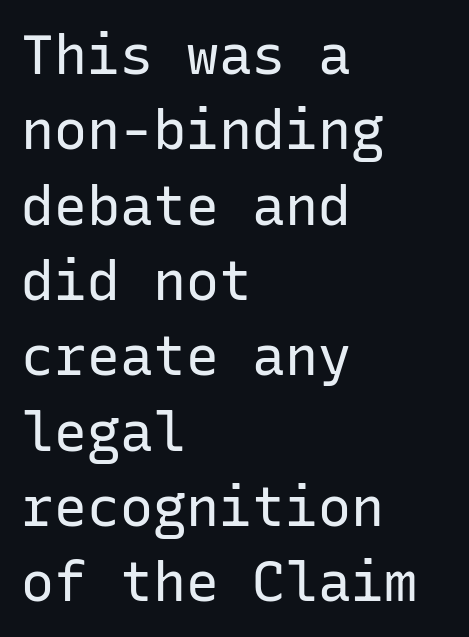
Q: Is the text bold? A: No.
Q: Is the text italic (slanted)? A: No, it is upright.
Q: Is the typeface a serif or a sans-serif typeface? A: Sans-serif.
Q: Is the text underlined? A: No.
Q: How is the paragraph aligned? A: Left-aligned.
Q: Is the spacing between letters normal or unusually wide? A: Normal.
Q: Is the spacing between lines tight, normal or loose? A: Normal.
Q: Width (condensed, normal, or wide)? A: Normal.
Q: Stroke contrast? A: Low.
Q: x-height? A: Medium.
Q: Monospaced? A: Yes.
